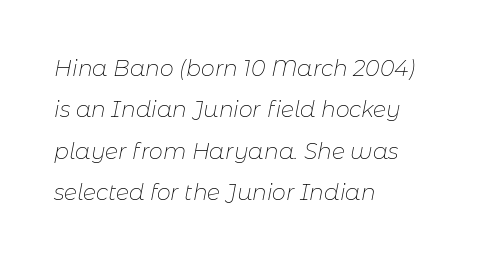
Q: Is the text bold? A: No.
Q: Is the text italic (slanted)? A: Yes, it leans right by about 11 degrees.
Q: Is the text underlined? A: No.
Q: How is the paragraph aligned? A: Left-aligned.
Q: Is the spacing between letters normal or unusually wide? A: Normal.
